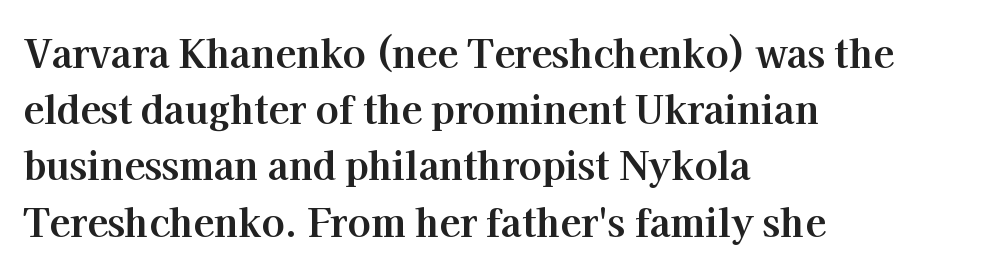
{"serif": "yes", "italic": "no", "bold": "yes", "weight": "bold", "width": "normal", "stroke_contrast": "high", "x_height": "medium", "monospaced": "no", "underline": "no", "align": "left", "line_spacing": "normal", "line_spacing_ratio": 1.48, "letter_spacing": "normal", "letter_spacing_em": 0.0, "glyph_px": 38}
